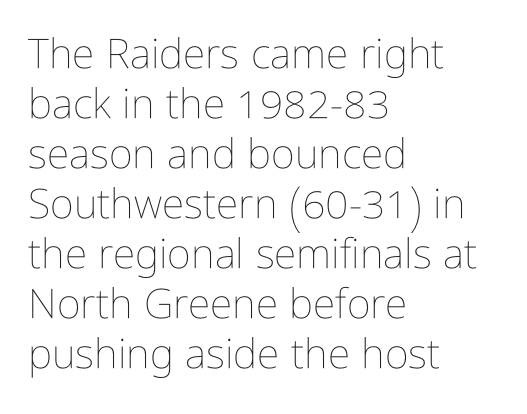
The image shows 41 px thin, condensed type, upright; set left-aligned, line spacing 1.22x, normal letter spacing, not underlined; low stroke contrast and a medium x-height.
